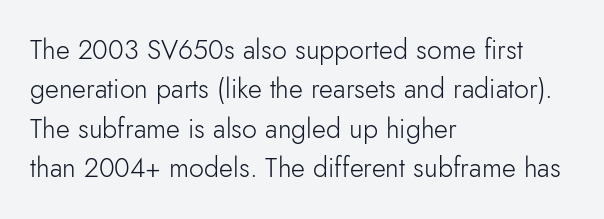
Q: Is the text bold? A: No.
Q: Is the text italic (slanted)? A: No, it is upright.
Q: Is the text underlined? A: No.
Q: How is the paragraph aligned? A: Left-aligned.
Q: Is the spacing between letters normal or unusually wide? A: Normal.
Q: Is the spacing between lines tight, normal or loose? A: Normal.
